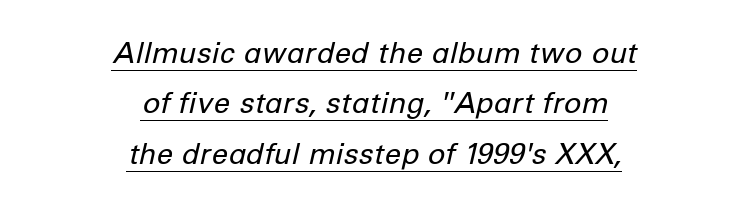
The image shows 29 px regular-weight type, italic (leaning right); set centered, line spacing 1.74x, normal letter spacing, underlined; low stroke contrast and a medium x-height.
